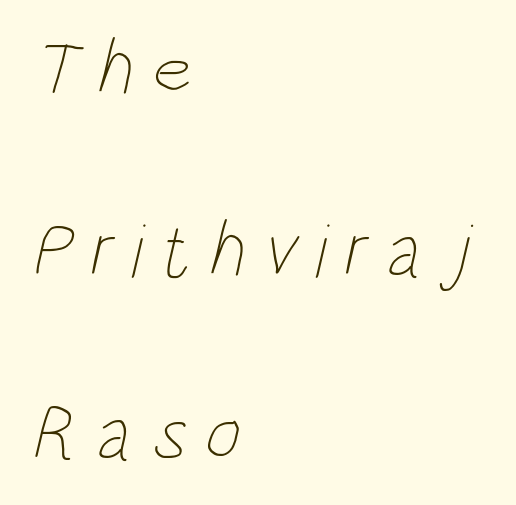
Letters rest on an invisible, unmarked baseline. Stems and bowls with no extra thickness — not bold. Character widths vary here, with narrow letters taking less room than wide ones. Caption: expanded tracking, letters set apart. Horizontal alignment here is leftward, the default for most running prose. One glance says open: line gaps are wider than usual.
